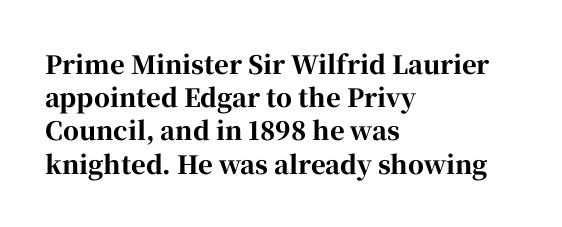
The image shows 25 px bold type, upright; set left-aligned, normal line spacing (1.33x), normal letter spacing, not underlined.
